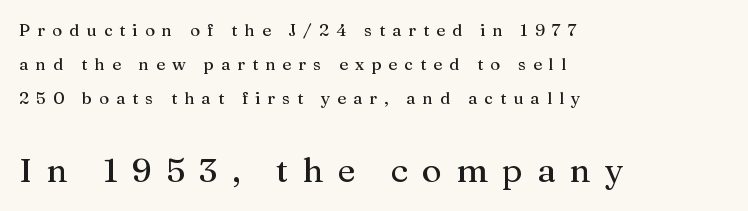
{"serif": "yes", "italic": "no", "width": "normal", "stroke_contrast": "medium", "x_height": "medium", "monospaced": "no", "underline": "no", "align": "left", "line_spacing": "loose", "line_spacing_ratio": 2.0, "letter_spacing": "wide", "letter_spacing_em": 0.41, "larger_block": "second", "size_ratio": 2.0, "glyph_px": 34}
